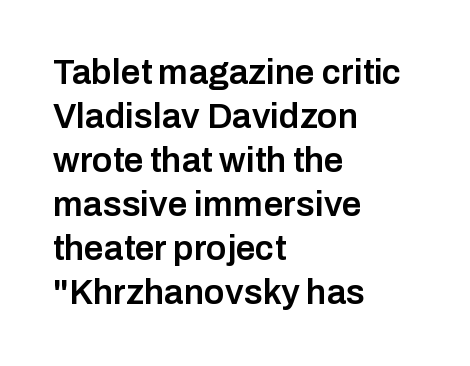
The face used here is a semibold: visibly heavier than regular, lighter than bold. Vertical strokes here are truly vertical. The rendering shows plain stroke endings on the letterforms — a sans-serif design. Regarding leading, the lines here are spaced in the standard way. The face used here is proportionally spaced, like ordinary book or web type.
